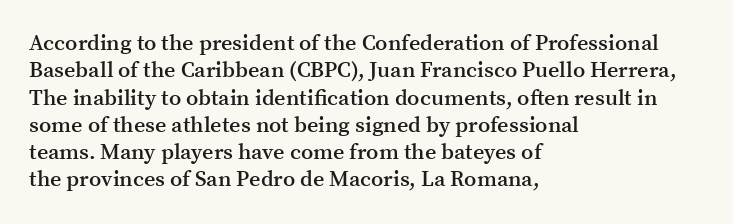
Typographic density is moderately raised because the face is semibold. Vertical strokes here are truly vertical. Between one letter and the next there's only the usual sliver of space. The setting favours the left margin, as ordinary paragraphs usually do.
